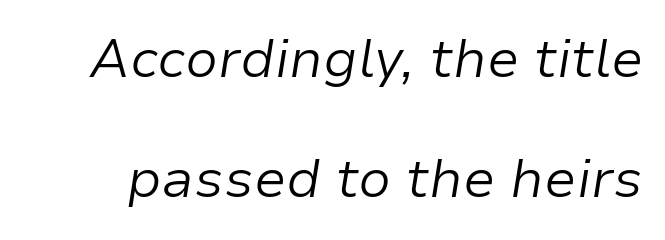
{"italic": "yes", "lean": "right", "slant_degrees": 9, "bold": "no", "weight": "light", "width": "normal", "stroke_contrast": "low", "x_height": "medium", "monospaced": "no", "underline": "no", "line_spacing": "loose", "line_spacing_ratio": 2.23, "letter_spacing": "normal", "letter_spacing_em": 0.0, "glyph_px": 54}
